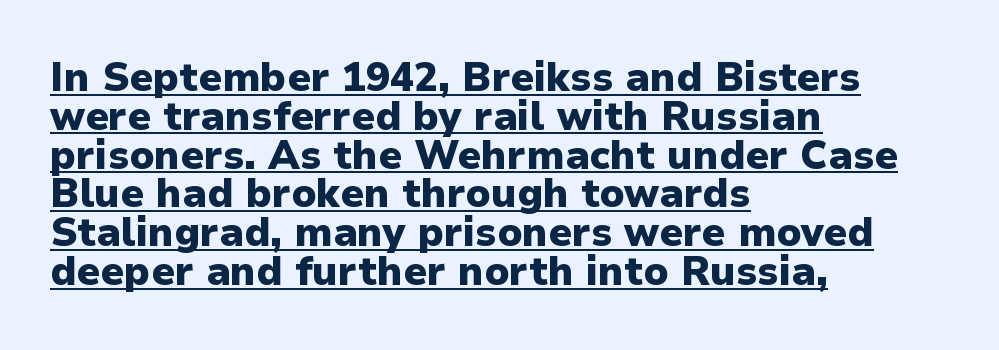
{"serif": "no", "italic": "no", "bold": "yes", "weight": "heavy", "width": "normal", "stroke_contrast": "low", "x_height": "medium", "monospaced": "no", "underline": "yes", "align": "left", "line_spacing": "tight", "line_spacing_ratio": 0.97, "letter_spacing": "normal", "letter_spacing_em": 0.0, "glyph_px": 40}
